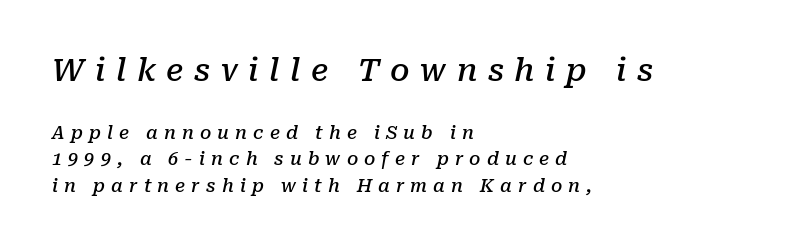
The image shows 31 px semibold serif type, italic (leaning right); set left-aligned, normal line spacing (1.46x), unusually wide letter spacing (+0.34 em), not underlined; the first (top) block is 1.72x larger; low stroke contrast and a medium x-height.
